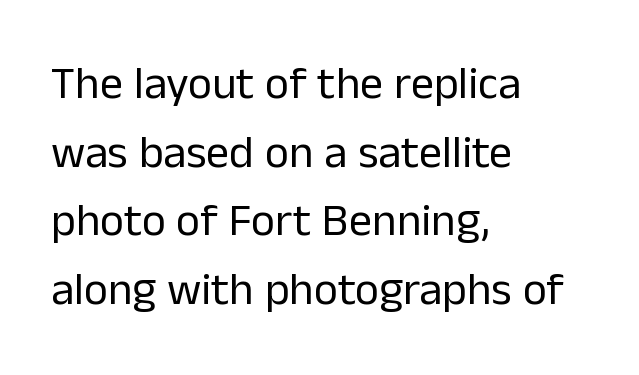
{"serif": "no", "italic": "no", "bold": "no", "weight": "regular", "width": "normal", "stroke_contrast": "low", "x_height": "medium", "monospaced": "no", "underline": "no", "align": "left", "line_spacing": "normal", "line_spacing_ratio": 1.49, "letter_spacing": "normal", "letter_spacing_em": 0.0, "glyph_px": 46}
